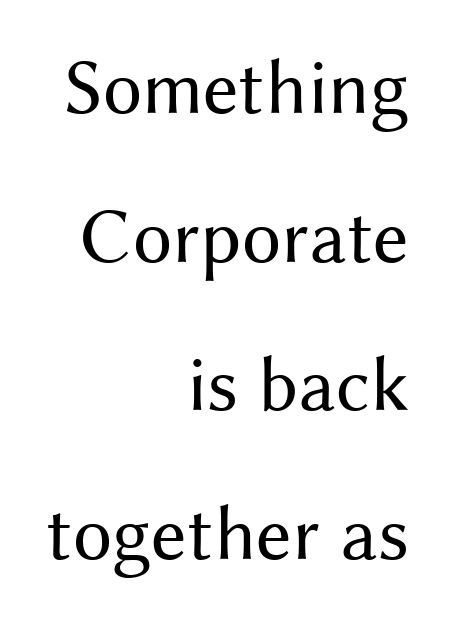
Honestly, there is no underline to notice here at all. A light-to-regular cut is what we see here. The rendering keeps characters at their native spacing. Note the varied advance widths — an 'i' is clearly narrower than an 'm'. Every stem runs plumb, perpendicular to the baseline. The typeface chosen for these lines omits serifs.
